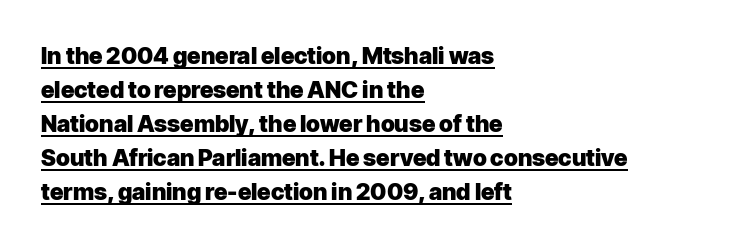
Q: Is the text bold? A: Yes.
Q: Is the text italic (slanted)? A: No, it is upright.
Q: Is the text underlined? A: Yes.
Q: How is the paragraph aligned? A: Left-aligned.
Q: Is the spacing between letters normal or unusually wide? A: Normal.
Q: Is the spacing between lines tight, normal or loose? A: Normal.
